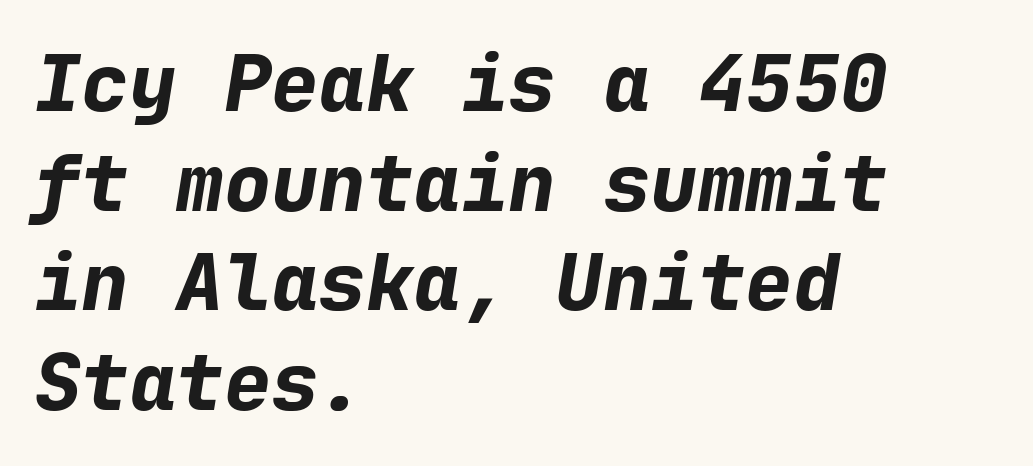
Q: Is the text bold? A: Yes.
Q: Is the text italic (slanted)? A: Yes, it leans right by about 9 degrees.
Q: Is the text underlined? A: No.
Q: How is the paragraph aligned? A: Left-aligned.
Q: Is the spacing between letters normal or unusually wide? A: Normal.
Q: Is the spacing between lines tight, normal or loose? A: Normal.
Q: Width (condensed, normal, or wide)? A: Normal.
Q: Stroke contrast? A: Low.
Q: x-height? A: Medium.
Q: Monospaced? A: Yes.
